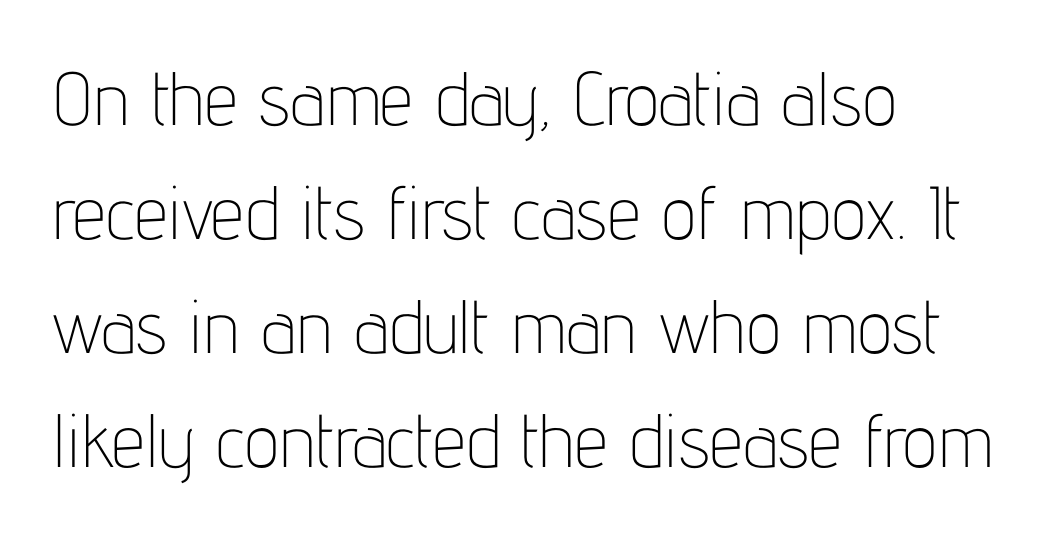
The image shows 75 px thin, condensed sans-serif type, upright; set left-aligned, normal line spacing (1.52x), normal letter spacing, not underlined; low stroke contrast and a medium x-height.
